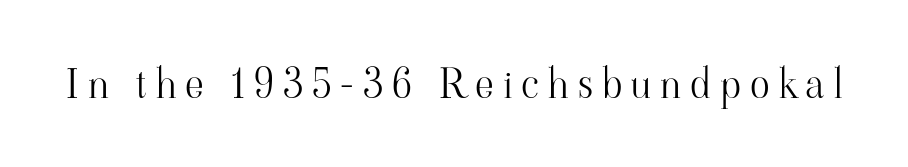
The image shows 41 px light serif type, upright; set unusually wide letter spacing (+0.22 em), not underlined; high stroke contrast and a small x-height.
